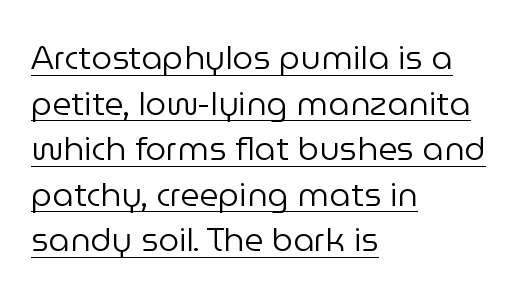
The image shows 33 px regular-weight sans-serif type, upright; set left-aligned, normal line spacing (1.38x), normal letter spacing, underlined; low stroke contrast and a medium x-height.
